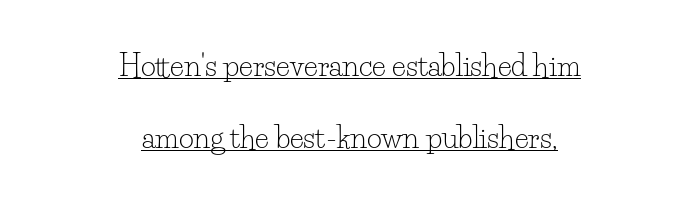
Q: Is the text bold? A: No.
Q: Is the text italic (slanted)? A: No, it is upright.
Q: Is the typeface a serif or a sans-serif typeface? A: Serif.
Q: Is the text underlined? A: Yes.
Q: How is the paragraph aligned? A: Centered.
Q: Is the spacing between letters normal or unusually wide? A: Normal.
Q: Is the spacing between lines tight, normal or loose? A: Loose.
Q: Width (condensed, normal, or wide)? A: Normal.
Q: Stroke contrast? A: Low.
Q: x-height? A: Small.
Q: Monospaced? A: No.
